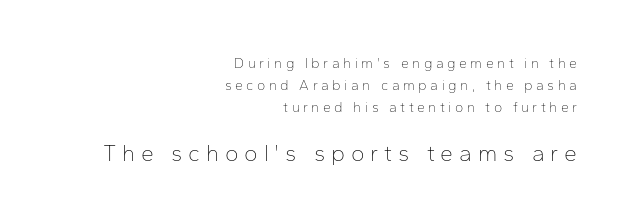
The image shows 23 px text type, upright; set right-aligned, normal line spacing (1.57x), unusually wide letter spacing (+0.25 em), not underlined; the second (bottom) block is 1.64x larger.
